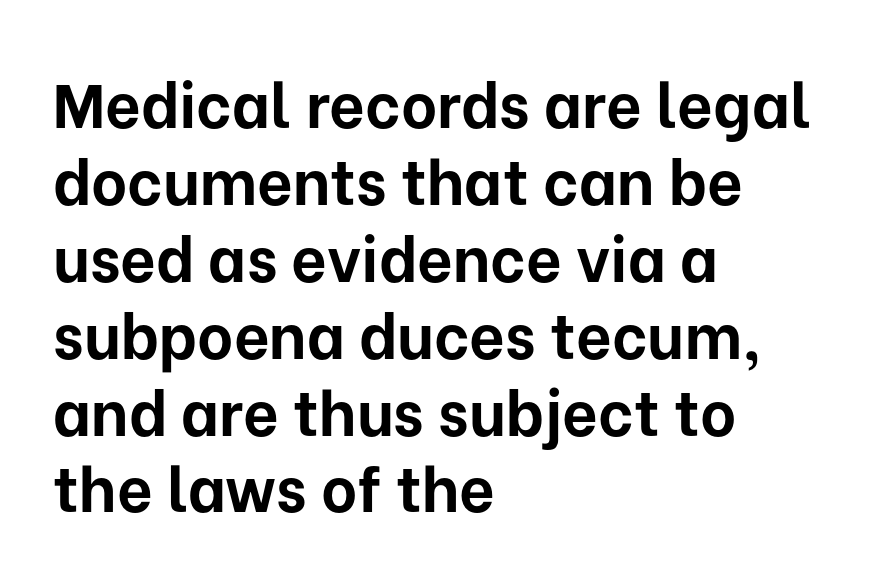
Q: Is the text bold? A: Yes.
Q: Is the text italic (slanted)? A: No, it is upright.
Q: Is the typeface a serif or a sans-serif typeface? A: Sans-serif.
Q: Is the text underlined? A: No.
Q: How is the paragraph aligned? A: Left-aligned.
Q: Is the spacing between letters normal or unusually wide? A: Normal.
Q: Width (condensed, normal, or wide)? A: Normal.
Q: Stroke contrast? A: Low.
Q: x-height? A: Medium.
Q: Monospaced? A: No.
